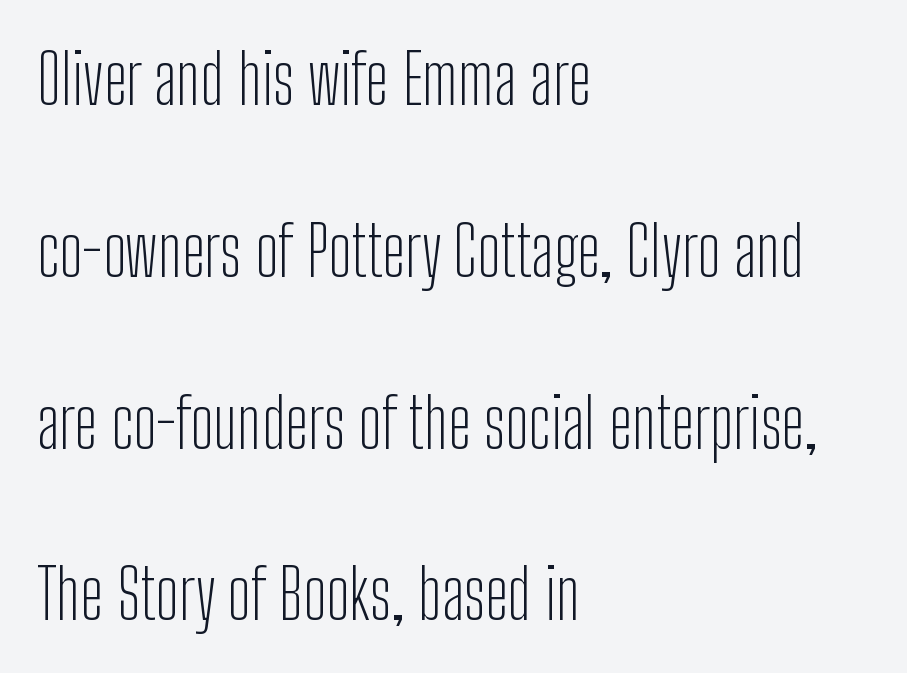
Nothing heavy about these letters — not bold at all. How are the letters spaced? Ordinarily, with no added tracking. Quick note: not italic, upright. Each row of text sits above clean, open space. The line-height multiplier appears high, well above default.
